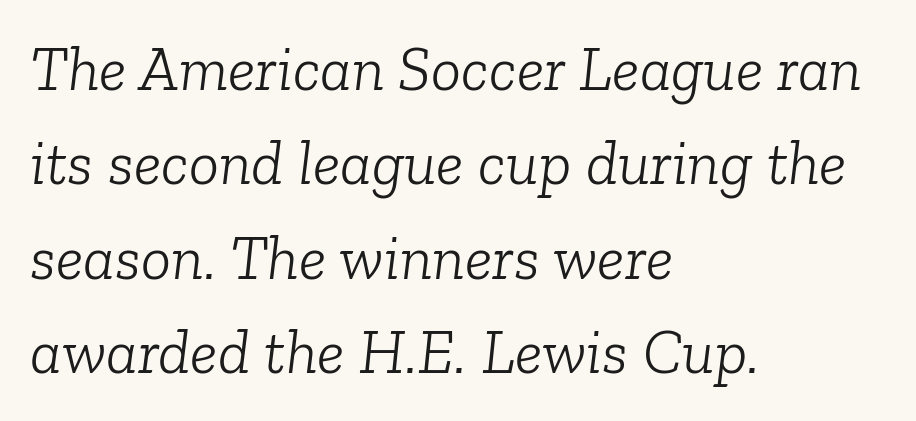
{"serif": "yes", "italic": "yes", "lean": "right", "slant_degrees": 6, "bold": "no", "weight": "light", "width": "normal", "stroke_contrast": "low", "x_height": "medium", "monospaced": "no", "underline": "no", "align": "left", "line_spacing": "normal", "line_spacing_ratio": 1.5, "letter_spacing": "normal", "letter_spacing_em": 0.0, "glyph_px": 63}
